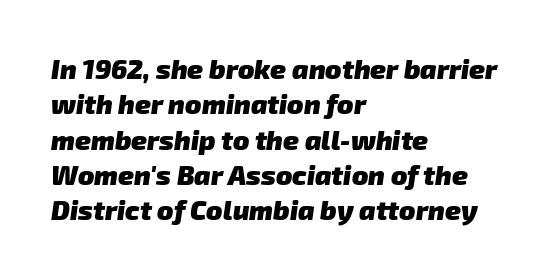
In terms of leading, this rendering sits right in the middle. The gaps between neighbouring characters are ordinary and unremarkable. The baseline area is clear. Chunky letters — that's bold for sure. The setting favours the left margin, as ordinary paragraphs usually do.
